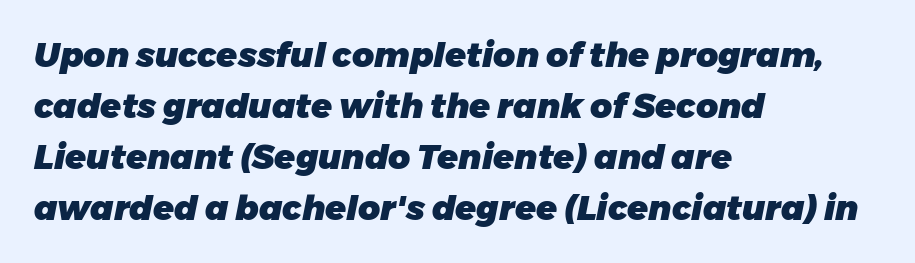
The image shows 34 px heavy type, italic (leaning right); set left-aligned, normal line spacing (1.5x), normal letter spacing, not underlined; low stroke contrast and a medium x-height.
